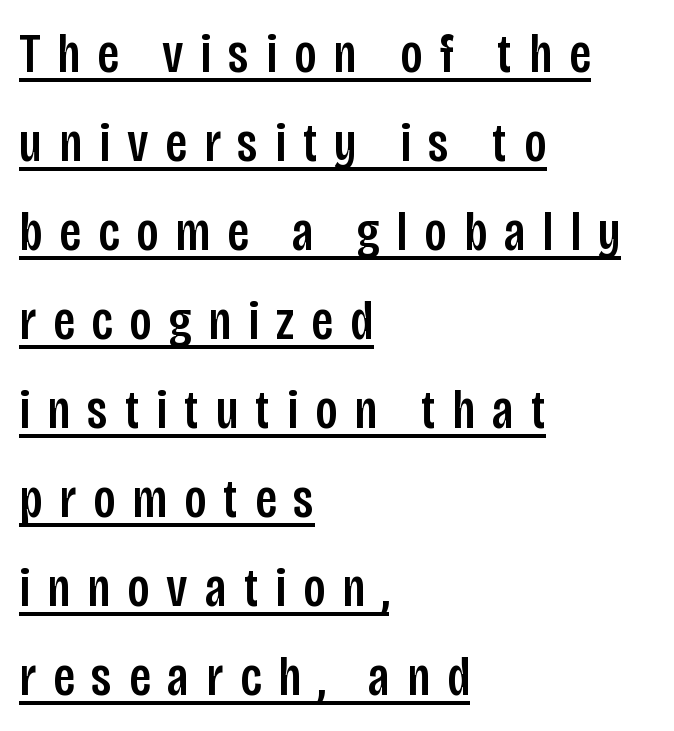
The image shows 56 px condensed sans-serif type, upright; set left-aligned, normal line spacing (1.59x), unusually wide letter spacing (+0.3 em), underlined; low stroke contrast and a large x-height.
